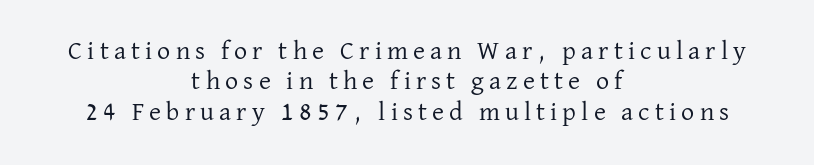
Q: Is the text bold? A: No.
Q: Is the text italic (slanted)? A: No, it is upright.
Q: Is the text underlined? A: No.
Q: How is the paragraph aligned? A: Centered.
Q: Is the spacing between letters normal or unusually wide? A: Unusually wide.
